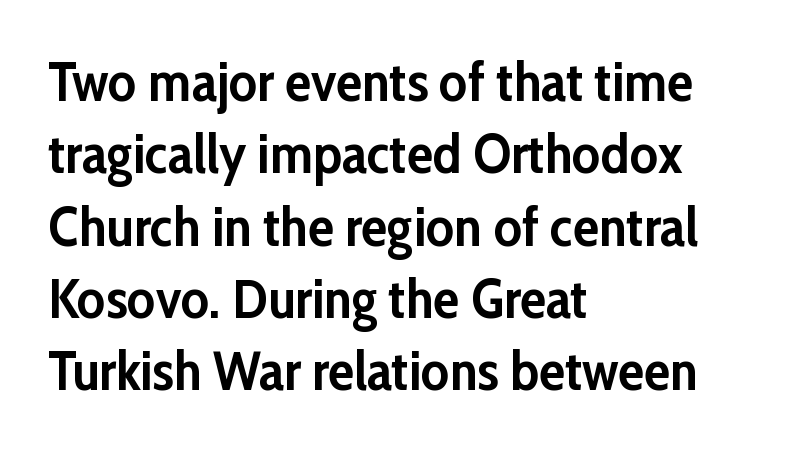
You can tell it's not italic because the verticals are truly vertical. The passage shown is typed in a proportional face where columns would drift. The words here are not underlined. Note: no serifs on the glyphs. What stands out about the letter spacing? Nothing — it is the standard amount.
